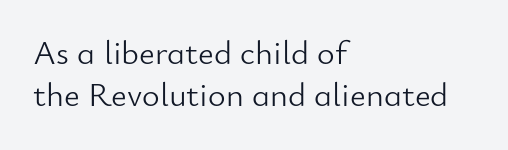
Q: Is the text bold? A: No.
Q: Is the text italic (slanted)? A: No, it is upright.
Q: Is the typeface a serif or a sans-serif typeface? A: Sans-serif.
Q: Is the text underlined? A: No.
Q: How is the paragraph aligned? A: Left-aligned.
Q: Is the spacing between letters normal or unusually wide? A: Normal.
Q: Is the spacing between lines tight, normal or loose? A: Normal.
Q: Width (condensed, normal, or wide)? A: Normal.
Q: Stroke contrast? A: Low.
Q: x-height? A: Small.
Q: Monospaced? A: No.
